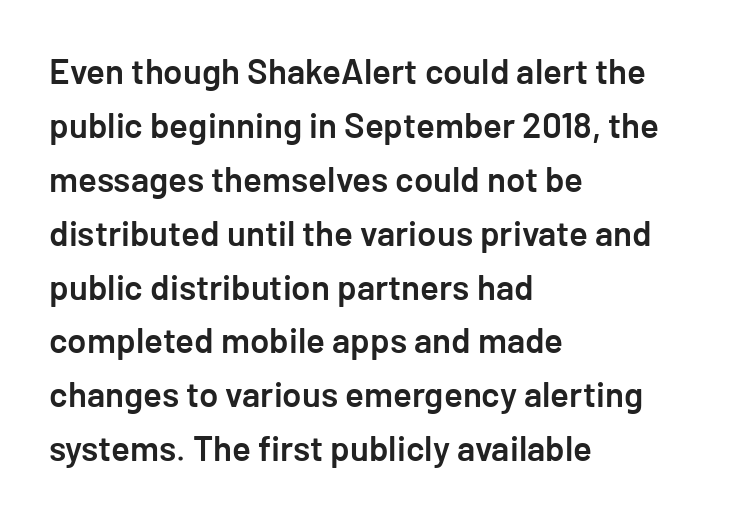
The letters stand straight up with perfectly vertical stems. The typeface chosen for these lines omits serifs. This sample uses plain, unmodified letter spacing. Line beginnings align vertically; line endings do not. The strokes are fattened partway — semibold, not bold. The rendering uses a moderate line-height, typical for paragraphs.
